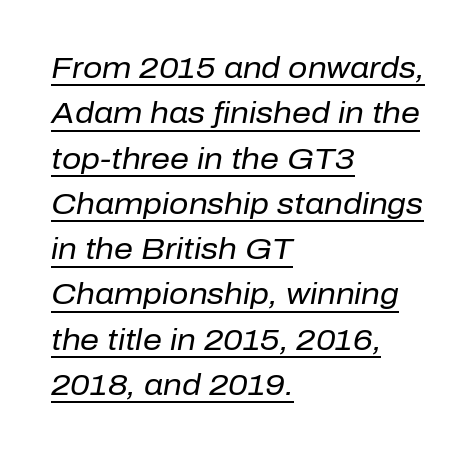
The image shows 30 px regular-weight type, italic (leaning right); set left-aligned, normal line spacing (1.51x), normal letter spacing, underlined; low stroke contrast and a medium x-height.
